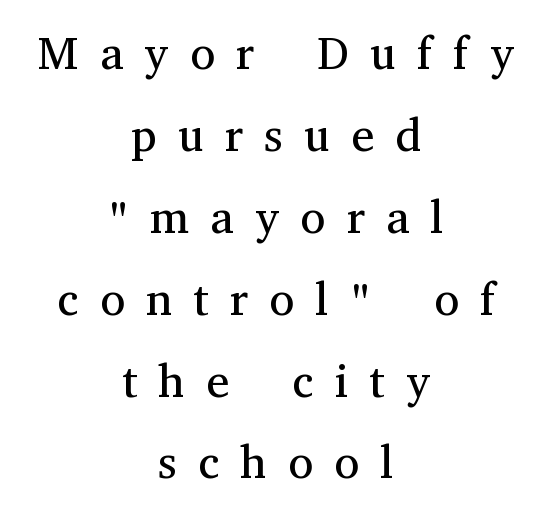
If you folded the block vertically in half, each line would mirror itself in length. Between one letter and the next there's a generous, obvious gap. Anything drawn beneath the words? Only blank space. Do the characters align in a grid? No, the font is proportional. Little horizontal feet cap the strokes, marking this as serif type.
